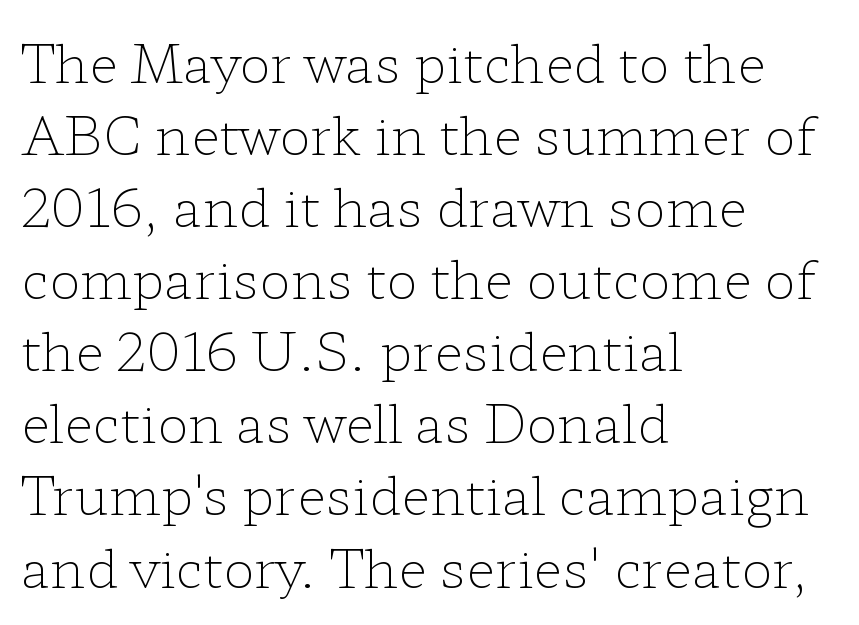
Q: Is the text bold? A: No.
Q: Is the text italic (slanted)? A: No, it is upright.
Q: Is the typeface a serif or a sans-serif typeface? A: Serif.
Q: Is the text underlined? A: No.
Q: How is the paragraph aligned? A: Left-aligned.
Q: Is the spacing between letters normal or unusually wide? A: Normal.
Q: Is the spacing between lines tight, normal or loose? A: Normal.
Q: Width (condensed, normal, or wide)? A: Wide.
Q: Stroke contrast? A: Low.
Q: x-height? A: Medium.
Q: Monospaced? A: No.
